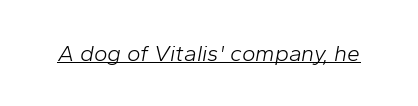
{"italic": "yes", "lean": "right", "slant_degrees": 10, "bold": "no", "underline": "yes", "letter_spacing": "normal", "letter_spacing_em": 0.0, "glyph_px": 23}
